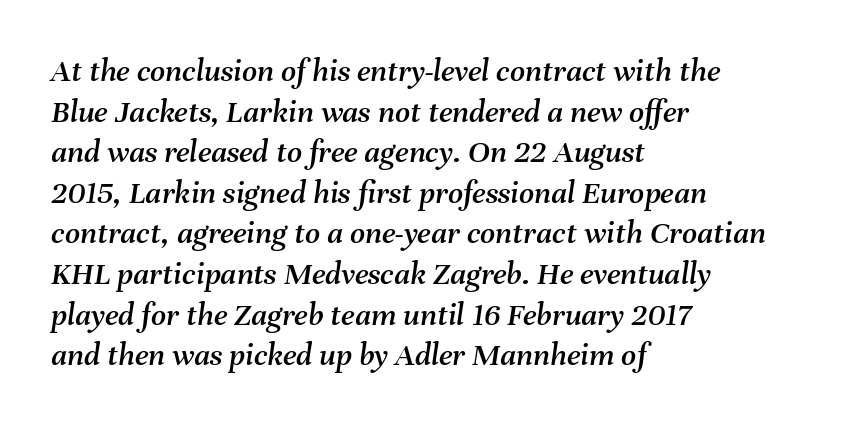
{"italic": "yes", "lean": "right", "slant_degrees": 8, "width": "normal", "stroke_contrast": "medium", "x_height": "medium", "monospaced": "no", "underline": "no", "align": "left", "line_spacing_ratio": 1.23, "letter_spacing": "normal", "letter_spacing_em": 0.0, "glyph_px": 33}
